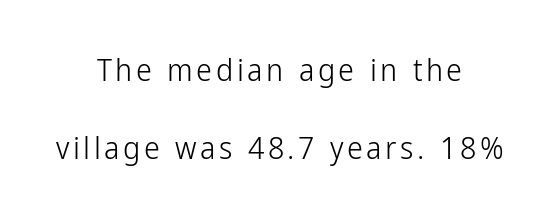
In CSS terms this would be text-align: center. The area under the type is left untouched. The typography opts for an upright posture over an oblique one. Is there much room between lines? Yes — plenty of vertical air separates them.
